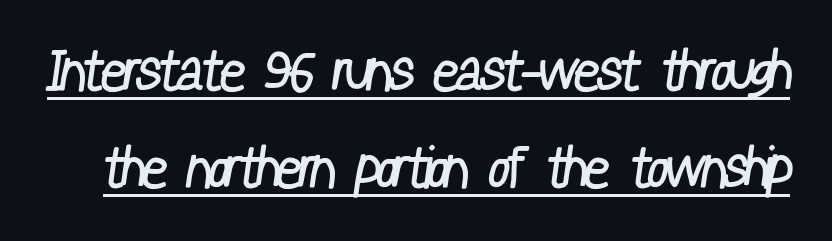
The image shows 57 px regular-weight, condensed sans-serif type; set normal line spacing (1.7x), normal letter spacing, underlined; low stroke contrast and a medium x-height.
